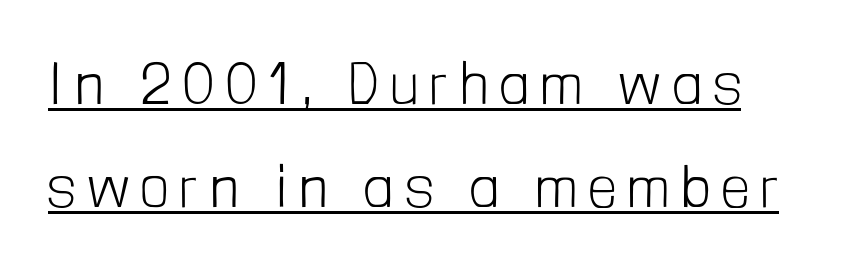
{"serif": "no", "italic": "no", "bold": "no", "weight": "light", "width": "condensed", "stroke_contrast": "low", "x_height": "medium", "monospaced": "no", "underline": "yes", "line_spacing_ratio": 1.75, "letter_spacing": "wide", "letter_spacing_em": 0.22, "glyph_px": 59}
